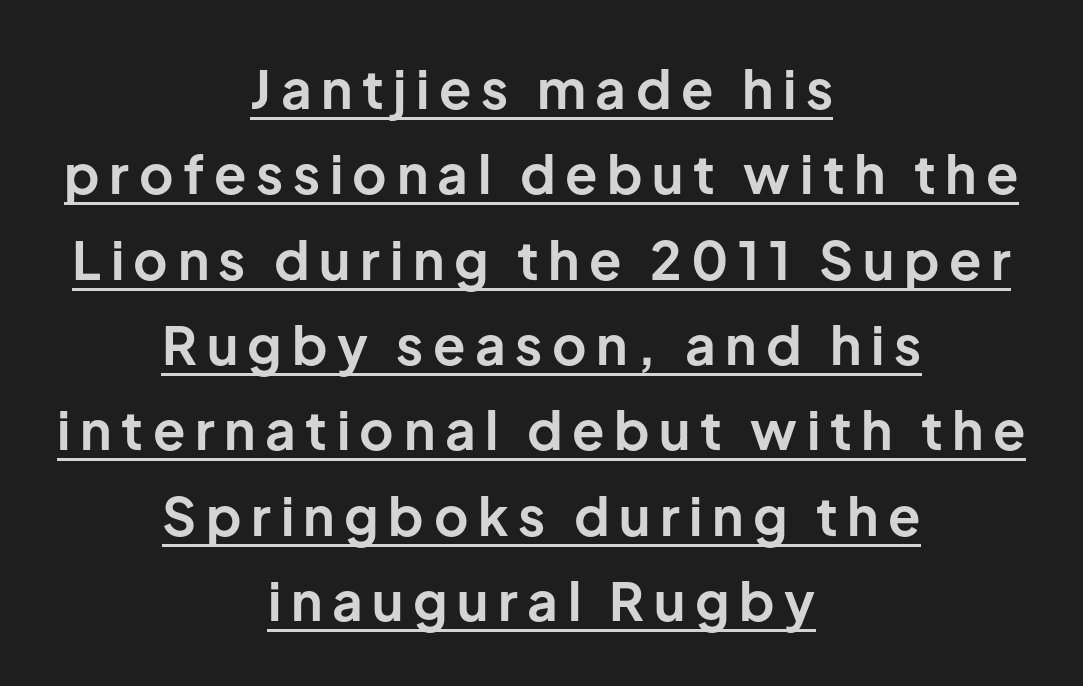
The image shows 53 px bold sans-serif type, upright; set centered, normal line spacing (1.61x), underlined; low stroke contrast and a medium x-height.
